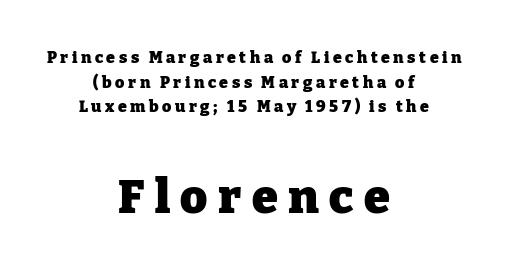
Q: Is the text bold? A: Yes.
Q: Is the text italic (slanted)? A: No, it is upright.
Q: Is the typeface a serif or a sans-serif typeface? A: Serif.
Q: Is the text underlined? A: No.
Q: How is the paragraph aligned? A: Centered.
Q: Is the spacing between letters normal or unusually wide? A: Unusually wide.
Q: Is the spacing between lines tight, normal or loose? A: Normal.
Q: Which block of text is set in a larger size, the first (top) or the second (bottom)? A: The second (bottom) one.
Q: Width (condensed, normal, or wide)? A: Normal.
Q: Stroke contrast? A: Low.
Q: x-height? A: Medium.
Q: Monospaced? A: No.
